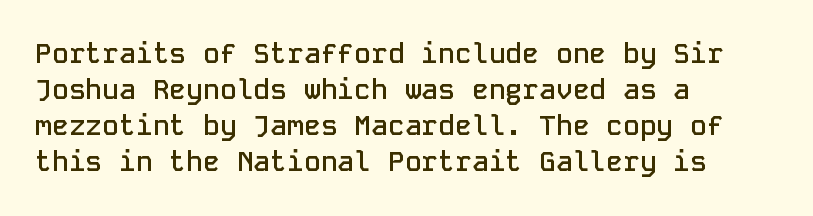
Q: Is the text bold? A: Semi-bold.
Q: Is the text italic (slanted)? A: No, it is upright.
Q: Is the typeface a serif or a sans-serif typeface? A: Sans-serif.
Q: Is the text underlined? A: No.
Q: How is the paragraph aligned? A: Left-aligned.
Q: Is the spacing between letters normal or unusually wide? A: Normal.
Q: Is the spacing between lines tight, normal or loose? A: Normal.
Q: Width (condensed, normal, or wide)? A: Normal.
Q: Stroke contrast? A: Low.
Q: x-height? A: Medium.
Q: Monospaced? A: Yes.
